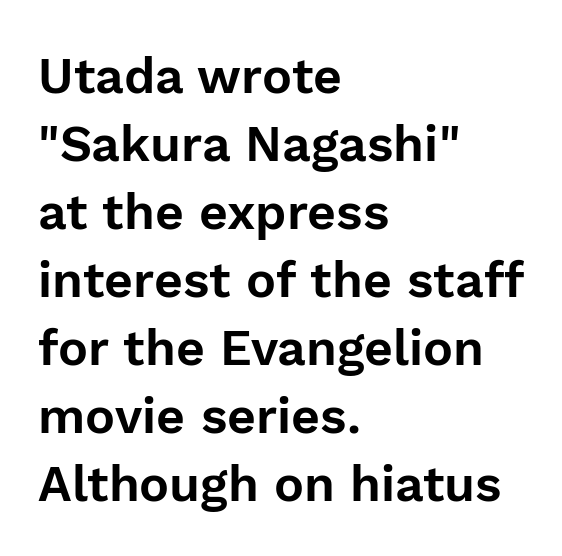
Q: Is the text italic (slanted)? A: No, it is upright.
Q: Is the typeface a serif or a sans-serif typeface? A: Sans-serif.
Q: Is the text underlined? A: No.
Q: How is the paragraph aligned? A: Left-aligned.
Q: Is the spacing between letters normal or unusually wide? A: Normal.
Q: Is the spacing between lines tight, normal or loose? A: Normal.
Q: Width (condensed, normal, or wide)? A: Normal.
Q: Stroke contrast? A: Low.
Q: x-height? A: Medium.
Q: Monospaced? A: No.
